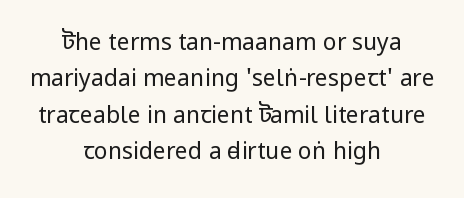
{"italic": "no", "bold": "no", "underline": "no", "align": "center", "line_spacing": "normal", "line_spacing_ratio": 1.58, "letter_spacing": "normal", "letter_spacing_em": 0.0, "glyph_px": 23}
